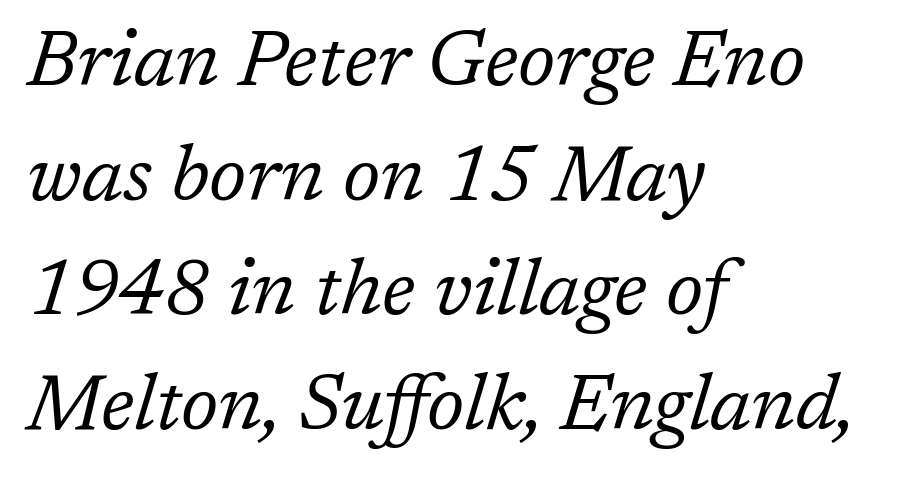
This sample has the flowing, uneven cadence of proportional lettering. Bold? No — there's no thickening of the strokes. Slanted lettering throughout. Horizontally, the lines are justified to the leading edge only. These lines sit exactly where default settings would place them. In terms of letterspacing, this is plain default setting.
